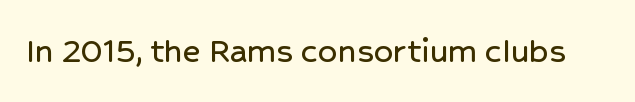
The image shows 38 px sans-serif type, upright; set normal letter spacing, not underlined; low stroke contrast and a medium x-height.
